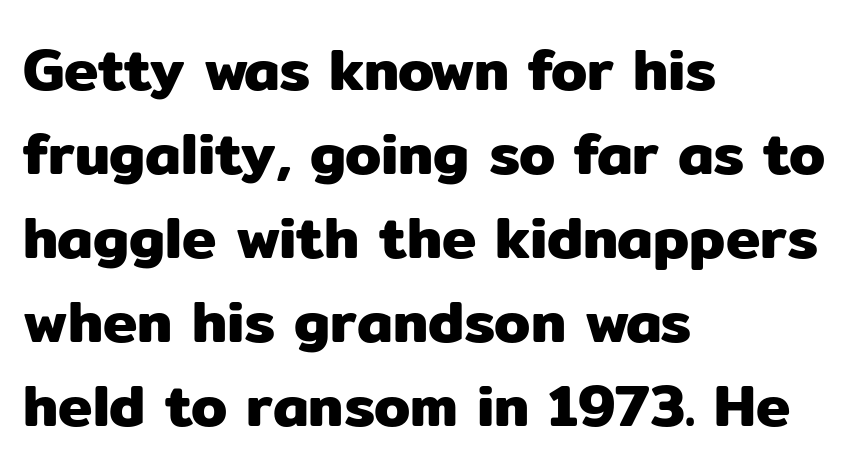
Q: Is the text italic (slanted)? A: No, it is upright.
Q: Is the typeface a serif or a sans-serif typeface? A: Sans-serif.
Q: Is the text underlined? A: No.
Q: How is the paragraph aligned? A: Left-aligned.
Q: Is the spacing between letters normal or unusually wide? A: Normal.
Q: Is the spacing between lines tight, normal or loose? A: Normal.
Q: Width (condensed, normal, or wide)? A: Normal.
Q: Stroke contrast? A: Low.
Q: x-height? A: Medium.
Q: Monospaced? A: No.
